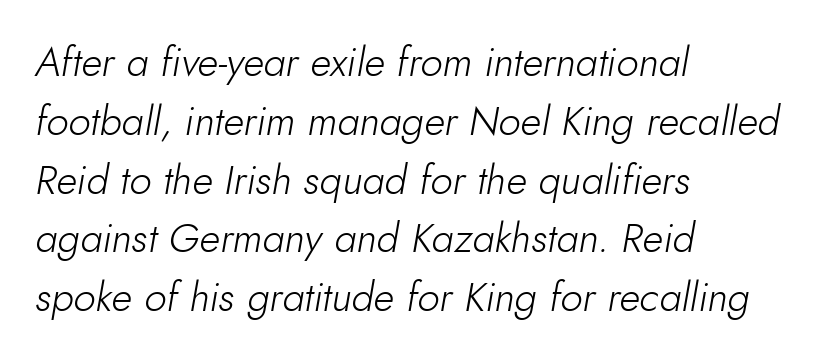
The image shows 40 px light type, italic (leaning right); set left-aligned, normal line spacing (1.47x), normal letter spacing, not underlined; low stroke contrast and a small x-height.
